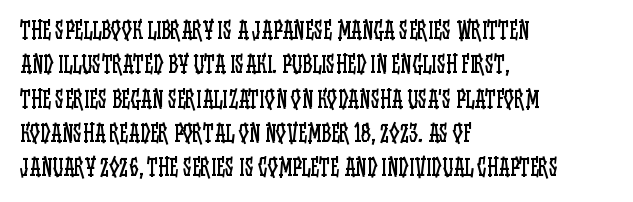
{"italic": "no", "bold": "no", "underline": "no", "align": "left", "line_spacing": "normal", "line_spacing_ratio": 1.49, "letter_spacing": "normal", "letter_spacing_em": 0.0, "glyph_px": 23}
